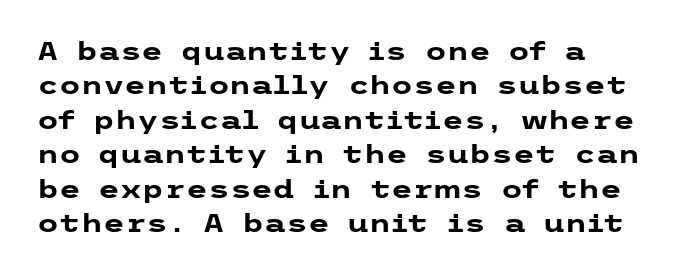
{"italic": "no", "bold": "yes", "underline": "no", "align": "left", "line_spacing": "normal", "line_spacing_ratio": 1.38, "letter_spacing": "normal", "letter_spacing_em": 0.0, "glyph_px": 25}
